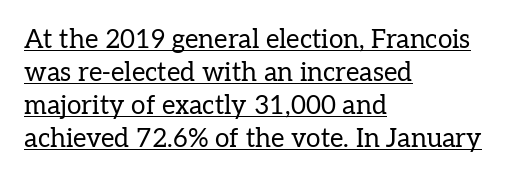
The image shows 26 px text type, upright; set left-aligned, normal line spacing (1.27x), normal letter spacing, underlined.
